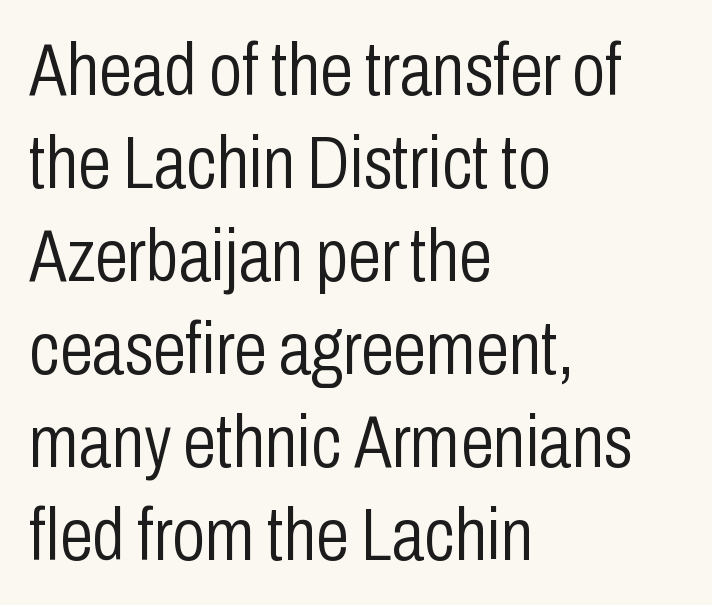
The image shows 75 px light, condensed sans-serif type, upright; set left-aligned, line spacing 1.24x, normal letter spacing, not underlined; low stroke contrast and a medium x-height.
